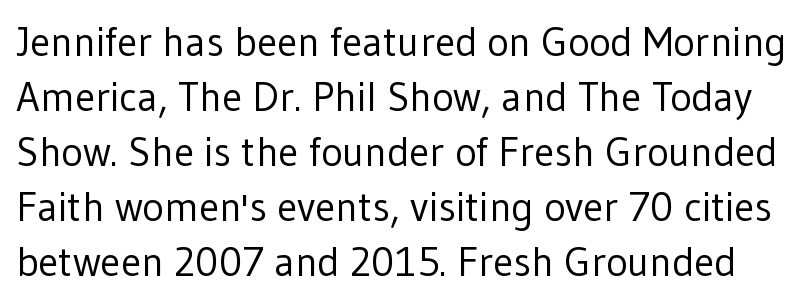
Q: Is the text bold? A: No.
Q: Is the text italic (slanted)? A: No, it is upright.
Q: Is the typeface a serif or a sans-serif typeface? A: Sans-serif.
Q: Is the text underlined? A: No.
Q: Is the spacing between letters normal or unusually wide? A: Normal.
Q: Is the spacing between lines tight, normal or loose? A: Normal.
Q: Width (condensed, normal, or wide)? A: Normal.
Q: Stroke contrast? A: Low.
Q: x-height? A: Medium.
Q: Monospaced? A: No.
